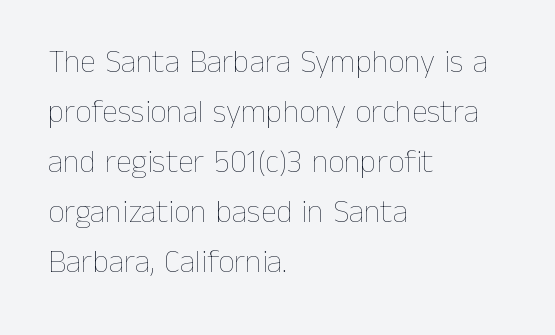
Q: Is the text bold? A: No.
Q: Is the text italic (slanted)? A: No, it is upright.
Q: Is the text underlined? A: No.
Q: How is the paragraph aligned? A: Left-aligned.
Q: Is the spacing between letters normal or unusually wide? A: Normal.
Q: Is the spacing between lines tight, normal or loose? A: Normal.
Q: Width (condensed, normal, or wide)? A: Normal.
Q: Stroke contrast? A: Low.
Q: x-height? A: Medium.
Q: Monospaced? A: No.
